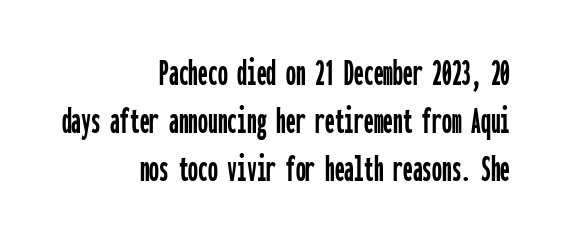
Lines of text with bare space underneath. These lines were composed using upright roman letters. The compositor pushed each line to the right boundary. Fixed-width glyphs throughout — classic coding-font behaviour.
